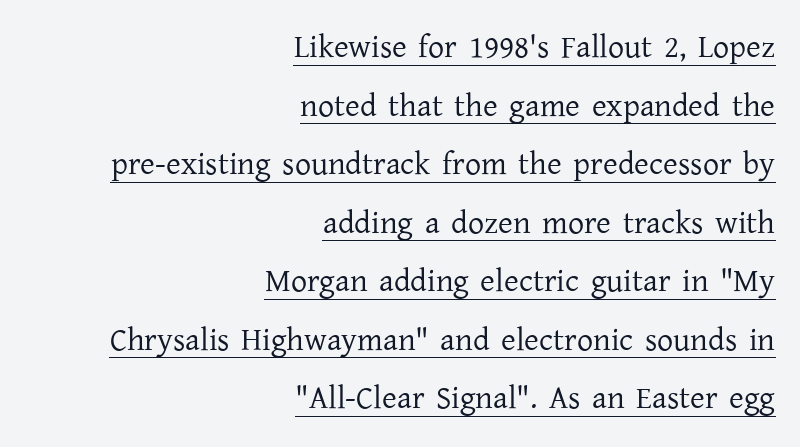
Q: Is the text bold? A: No.
Q: Is the text italic (slanted)? A: No, it is upright.
Q: Is the typeface a serif or a sans-serif typeface? A: Serif.
Q: Is the text underlined? A: Yes.
Q: How is the paragraph aligned? A: Right-aligned.
Q: Is the spacing between letters normal or unusually wide? A: Normal.
Q: Width (condensed, normal, or wide)? A: Normal.
Q: Stroke contrast? A: Low.
Q: x-height? A: Medium.
Q: Monospaced? A: No.
